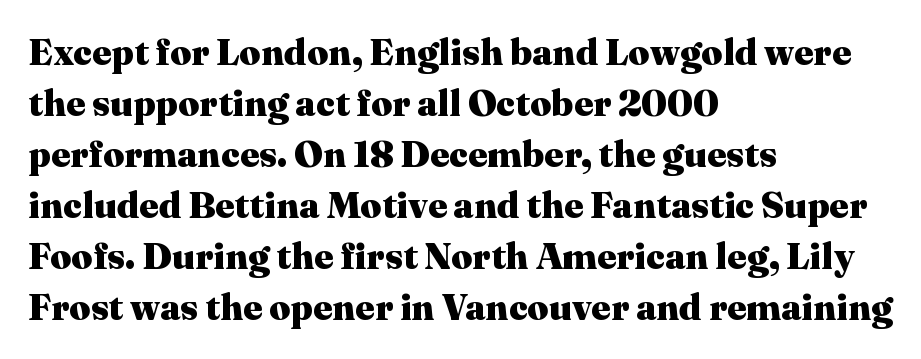
Q: Is the text bold? A: Yes.
Q: Is the text italic (slanted)? A: No, it is upright.
Q: Is the typeface a serif or a sans-serif typeface? A: Serif.
Q: Is the text underlined? A: No.
Q: How is the paragraph aligned? A: Left-aligned.
Q: Is the spacing between letters normal or unusually wide? A: Normal.
Q: Is the spacing between lines tight, normal or loose? A: Normal.
Q: Width (condensed, normal, or wide)? A: Normal.
Q: Stroke contrast? A: Medium.
Q: x-height? A: Medium.
Q: Monospaced? A: No.
